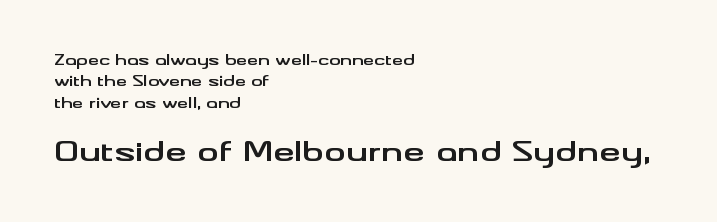
The image shows 27 px bold type, upright; set left-aligned, normal line spacing (1.53x), normal letter spacing, not underlined; the second (bottom) block is 1.93x larger.
